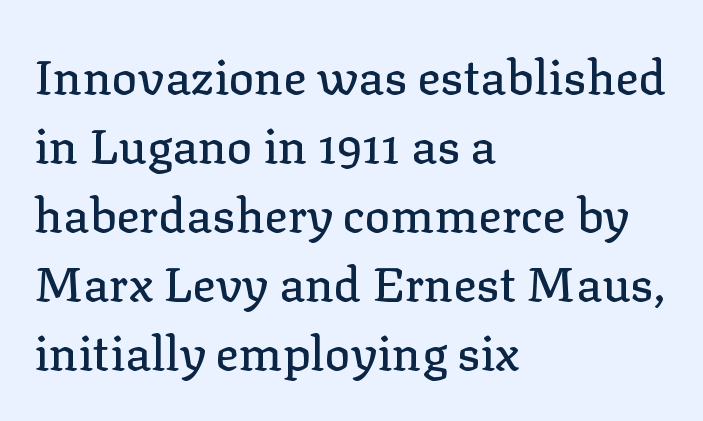
Q: Is the text italic (slanted)? A: No, it is upright.
Q: Is the typeface a serif or a sans-serif typeface? A: Serif.
Q: Is the text underlined? A: No.
Q: How is the paragraph aligned? A: Left-aligned.
Q: Is the spacing between letters normal or unusually wide? A: Normal.
Q: Is the spacing between lines tight, normal or loose? A: Normal.
Q: Width (condensed, normal, or wide)? A: Normal.
Q: Stroke contrast? A: Low.
Q: x-height? A: Medium.
Q: Monospaced? A: No.
